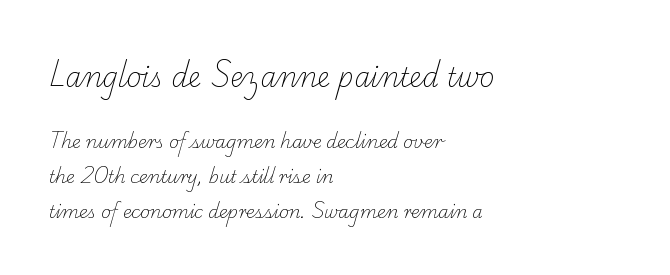
Widely set lines give the paragraph a tall, airy silhouette. Weight: regular or lighter. The block sitting higher on the canvas is the one with enlarged characters. Horizontally, the lines are justified to the leading edge only. The gap between lines stays unmarked.
